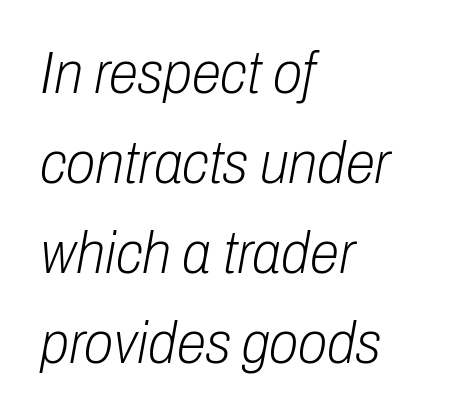
Q: Is the text bold? A: No.
Q: Is the text italic (slanted)? A: Yes, it leans right by about 10 degrees.
Q: Is the text underlined? A: No.
Q: How is the paragraph aligned? A: Left-aligned.
Q: Is the spacing between letters normal or unusually wide? A: Normal.
Q: Is the spacing between lines tight, normal or loose? A: Normal.
Q: Width (condensed, normal, or wide)? A: Condensed.
Q: Stroke contrast? A: Low.
Q: x-height? A: Medium.
Q: Monospaced? A: No.
